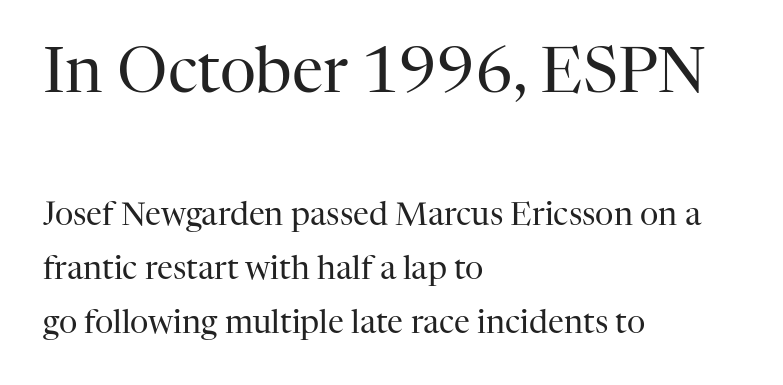
The image shows 63 px regular-weight serif type, upright; set left-aligned, normal line spacing (1.69x), normal letter spacing, not underlined; the first (top) block is 1.97x larger; high stroke contrast and a medium x-height.
